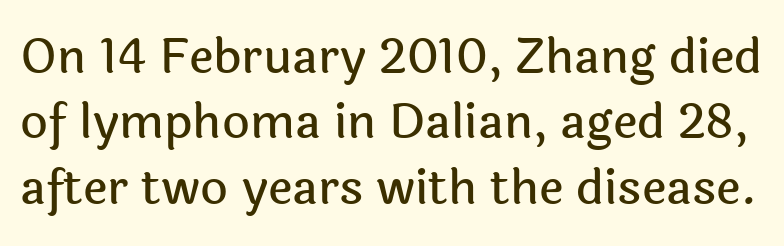
{"serif": "no", "italic": "no", "width": "normal", "x_height": "medium", "monospaced": "no", "underline": "no", "line_spacing": "normal", "line_spacing_ratio": 1.36, "letter_spacing": "normal", "letter_spacing_em": 0.0, "glyph_px": 48}
